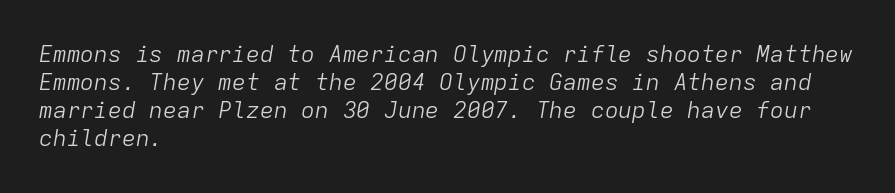
{"italic": "yes", "lean": "right", "slant_degrees": 9, "bold": "no", "underline": "no", "align": "left", "line_spacing_ratio": 1.22, "letter_spacing": "normal", "letter_spacing_em": 0.0, "glyph_px": 23}
